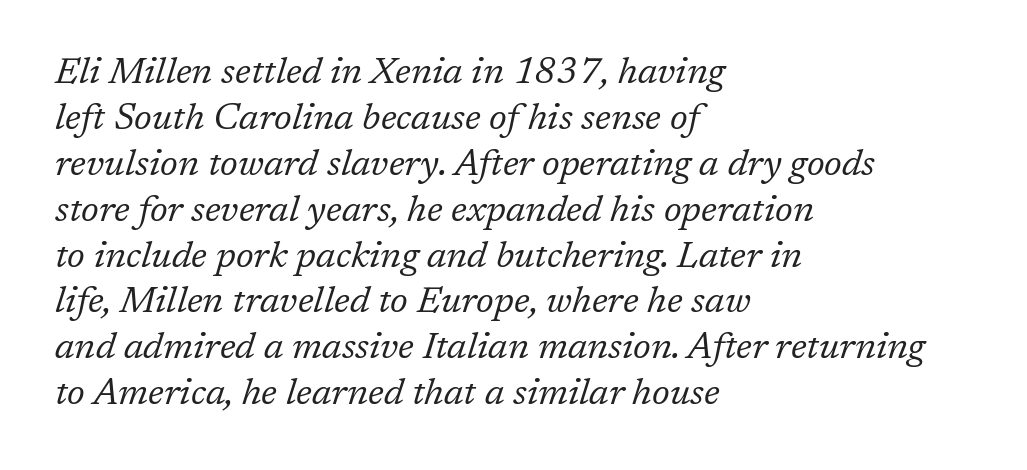
{"serif": "yes", "italic": "yes", "lean": "right", "slant_degrees": 17, "bold": "no", "weight": "regular", "width": "normal", "stroke_contrast": "low", "x_height": "medium", "monospaced": "no", "underline": "no", "align": "left", "line_spacing_ratio": 1.24, "letter_spacing": "normal", "letter_spacing_em": 0.0, "glyph_px": 37}
